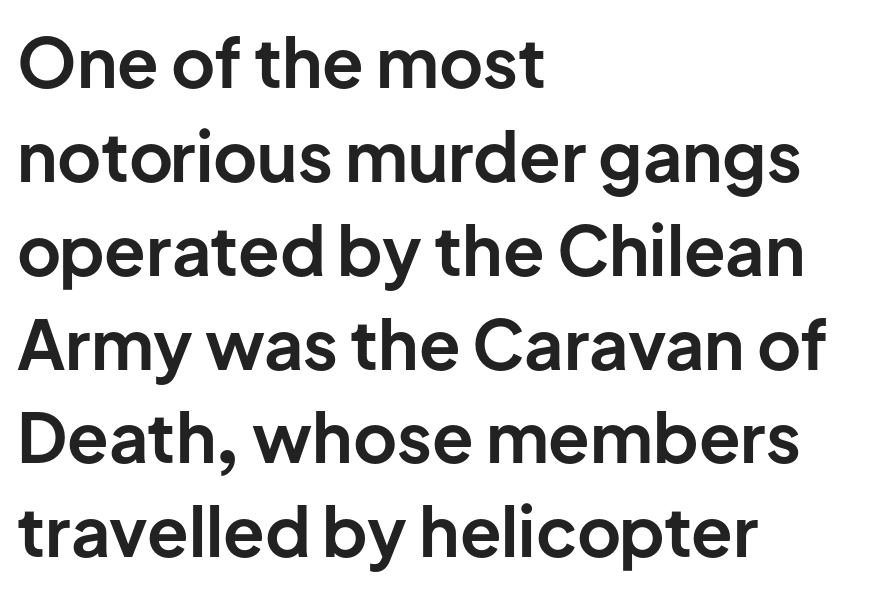
Q: Is the text bold? A: Yes.
Q: Is the text italic (slanted)? A: No, it is upright.
Q: Is the typeface a serif or a sans-serif typeface? A: Sans-serif.
Q: Is the text underlined? A: No.
Q: How is the paragraph aligned? A: Left-aligned.
Q: Is the spacing between letters normal or unusually wide? A: Normal.
Q: Is the spacing between lines tight, normal or loose? A: Normal.
Q: Width (condensed, normal, or wide)? A: Normal.
Q: Stroke contrast? A: Low.
Q: x-height? A: Medium.
Q: Monospaced? A: No.
